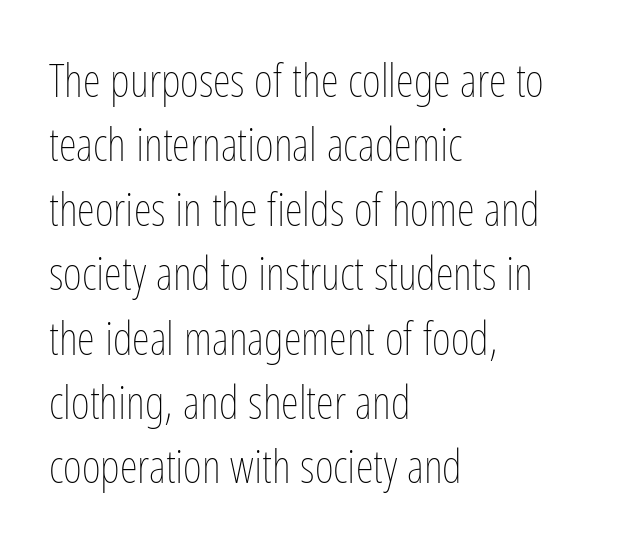
The image shows 46 px thin, condensed type, upright; set left-aligned, normal line spacing (1.4x), normal letter spacing, not underlined; low stroke contrast and a medium x-height.
